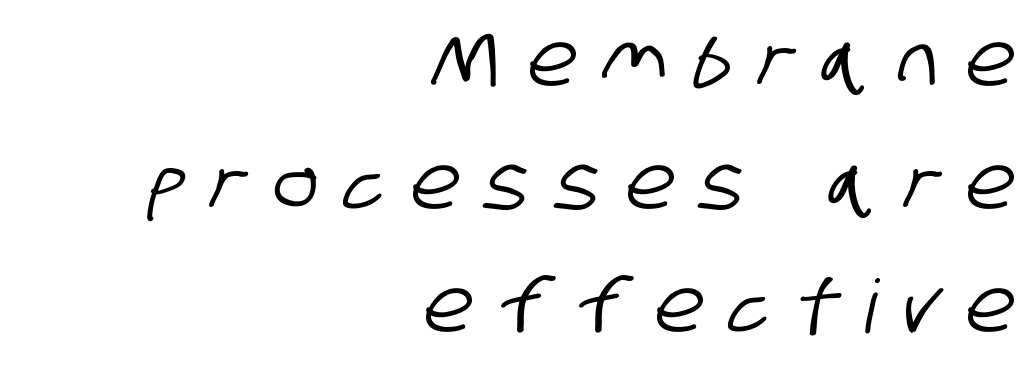
Examine the stroke ends and you'll find no serifs. The type is letterspaced generously, with wide tracking. A student would call this right alignment; a typographer would say flush right, rag left. Whoever set this chose a conventional vertical rhythm. The rendering uses natural spacing where letterforms have individual widths.
